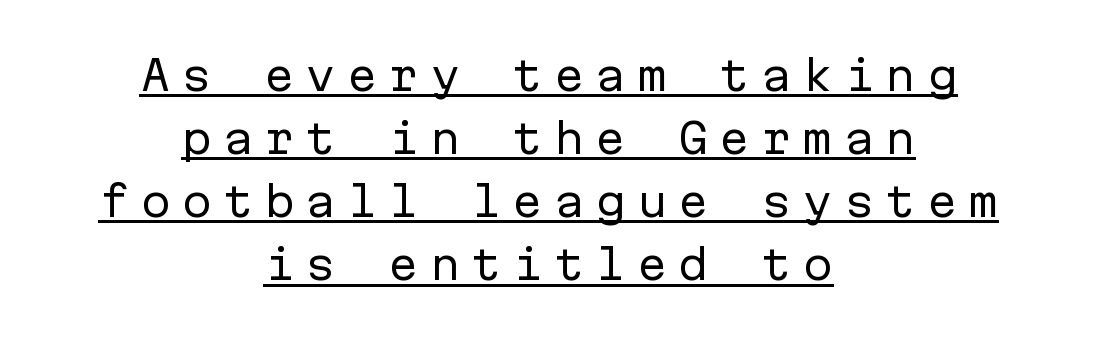
Q: Is the text bold? A: No.
Q: Is the text italic (slanted)? A: No, it is upright.
Q: Is the typeface a serif or a sans-serif typeface? A: Sans-serif.
Q: Is the text underlined? A: Yes.
Q: How is the paragraph aligned? A: Centered.
Q: Is the spacing between letters normal or unusually wide? A: Unusually wide.
Q: Is the spacing between lines tight, normal or loose? A: Normal.
Q: Width (condensed, normal, or wide)? A: Normal.
Q: Stroke contrast? A: Low.
Q: x-height? A: Medium.
Q: Monospaced? A: Yes.
